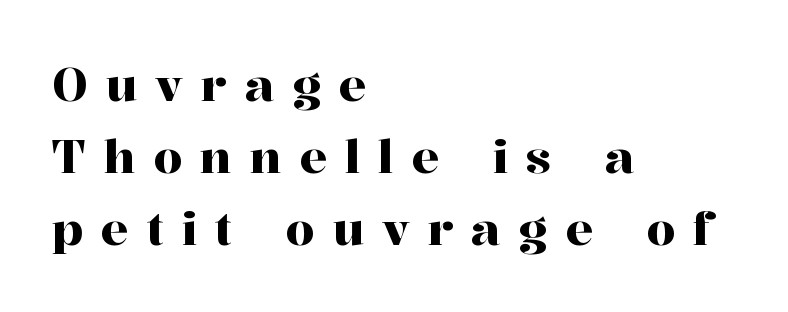
The image shows 46 px serif type, upright; set left-aligned, normal line spacing (1.57x), unusually wide letter spacing (+0.39 em), not underlined; high stroke contrast and a medium x-height.
